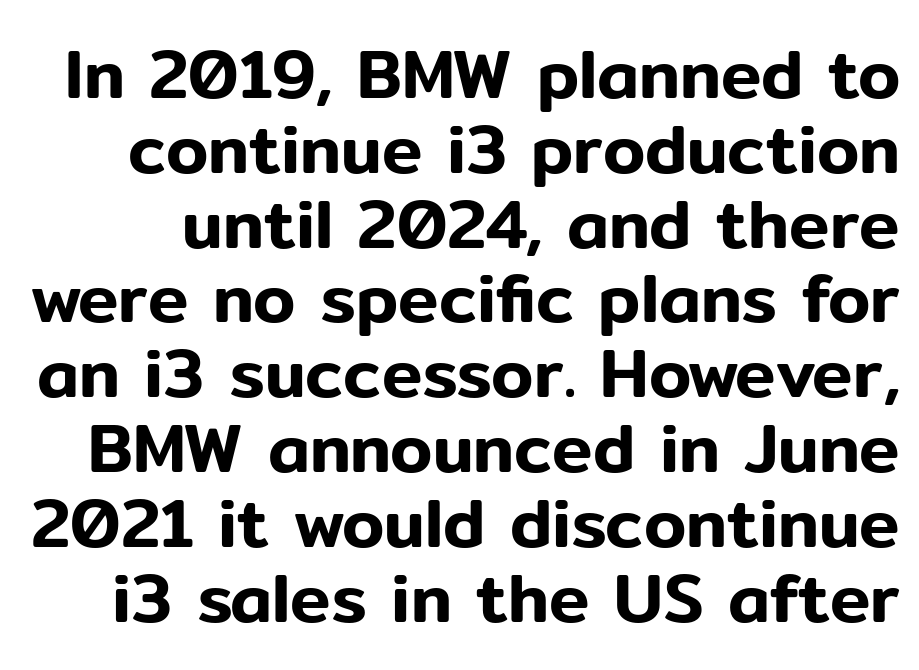
The image shows 68 px sans-serif type, upright; set tight line spacing (1.1x), normal letter spacing, not underlined; low stroke contrast and a medium x-height.
